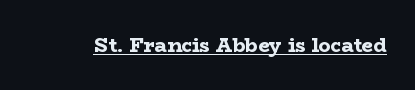
{"italic": "no", "bold": "yes", "underline": "yes", "letter_spacing": "normal", "letter_spacing_em": 0.0, "glyph_px": 20}
